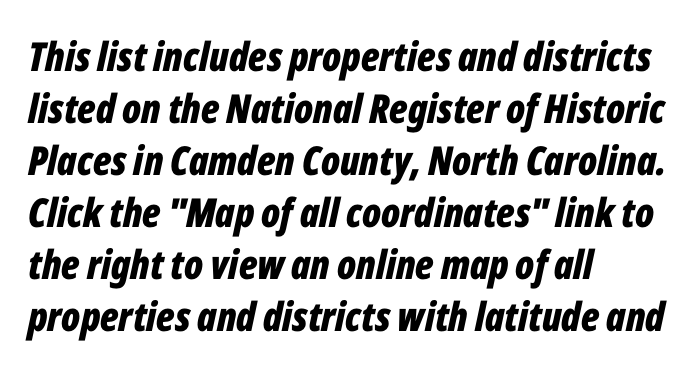
The strip under each line holds only bare page. Proportional: the letters do not fall into vertical columns. Does the weight exceed regular? Yes, all the way to bold. This block has exactly the height ordinary leading produces. Compared with ordinary roman type, these characters are visibly tilted. Compared with typical body copy, the letter spacing here is the same.
